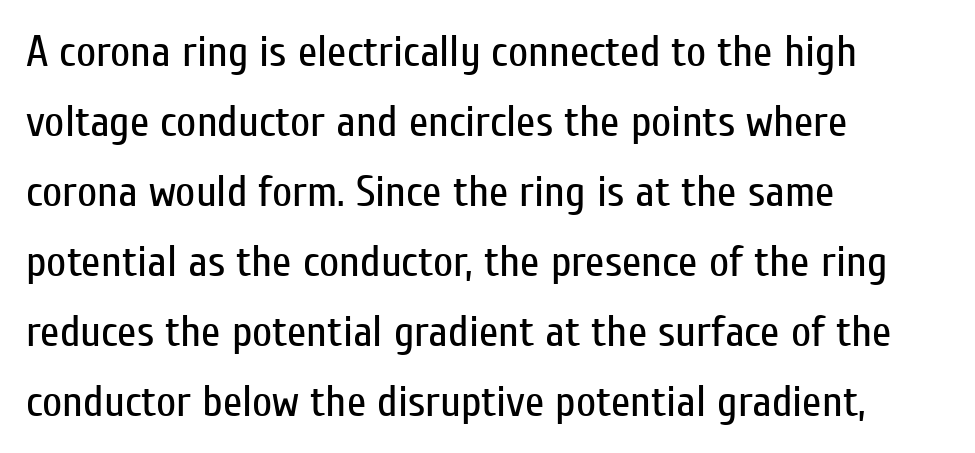
Q: Is the text bold? A: No.
Q: Is the text italic (slanted)? A: No, it is upright.
Q: Is the typeface a serif or a sans-serif typeface? A: Sans-serif.
Q: Is the text underlined? A: No.
Q: How is the paragraph aligned? A: Left-aligned.
Q: Is the spacing between letters normal or unusually wide? A: Normal.
Q: Is the spacing between lines tight, normal or loose? A: Normal.
Q: Width (condensed, normal, or wide)? A: Condensed.
Q: Stroke contrast? A: Low.
Q: x-height? A: Medium.
Q: Monospaced? A: No.
